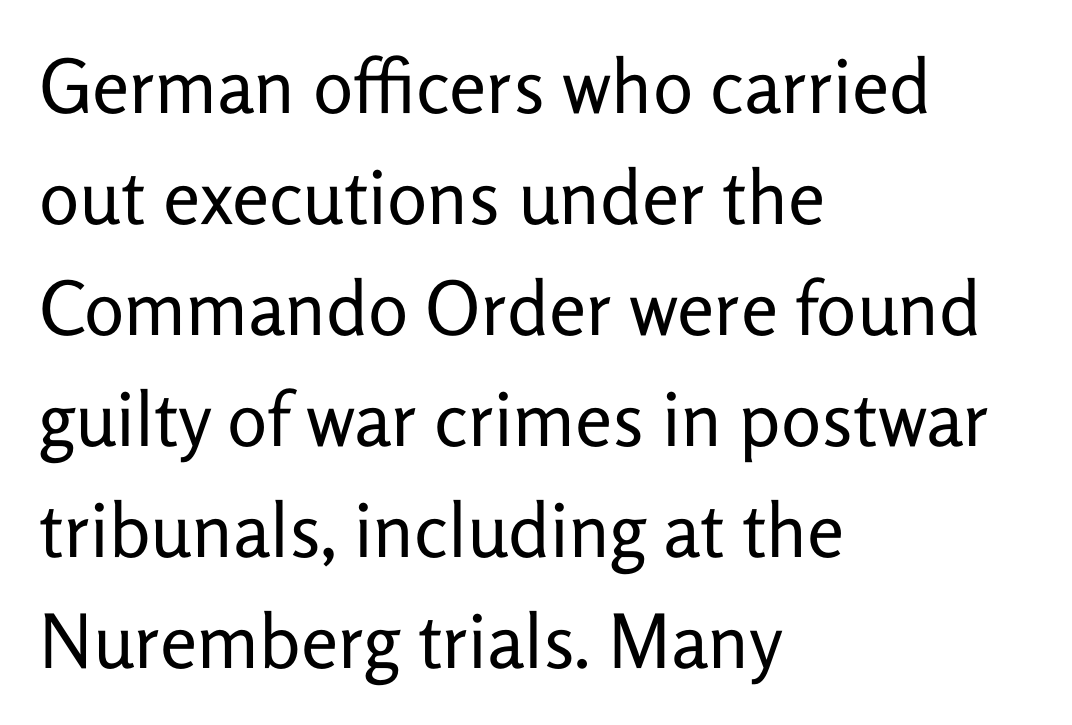
Q: Is the text bold? A: No.
Q: Is the text italic (slanted)? A: No, it is upright.
Q: Is the typeface a serif or a sans-serif typeface? A: Sans-serif.
Q: Is the text underlined? A: No.
Q: How is the paragraph aligned? A: Left-aligned.
Q: Is the spacing between letters normal or unusually wide? A: Normal.
Q: Is the spacing between lines tight, normal or loose? A: Normal.
Q: Width (condensed, normal, or wide)? A: Normal.
Q: Stroke contrast? A: Low.
Q: x-height? A: Medium.
Q: Monospaced? A: No.
